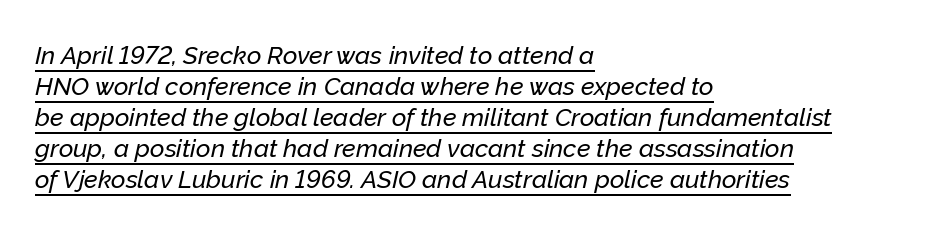
The words here are underlined. Between one letter and the next there's only the usual sliver of space. Italic: yes, the glyphs are oblique. Line starts are locked; line ends wander.
